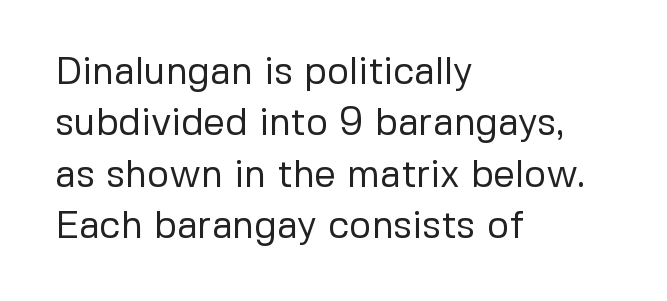
This rendering leaves character spacing at its baseline value. The compositor pushed each line to the left boundary. A sans-serif font was chosen for this passage. Unmarked baselines from the first word to the last. The strokes carry an ordinary text weight at most. Rows of type keep a routine distance in the vertical direction.
